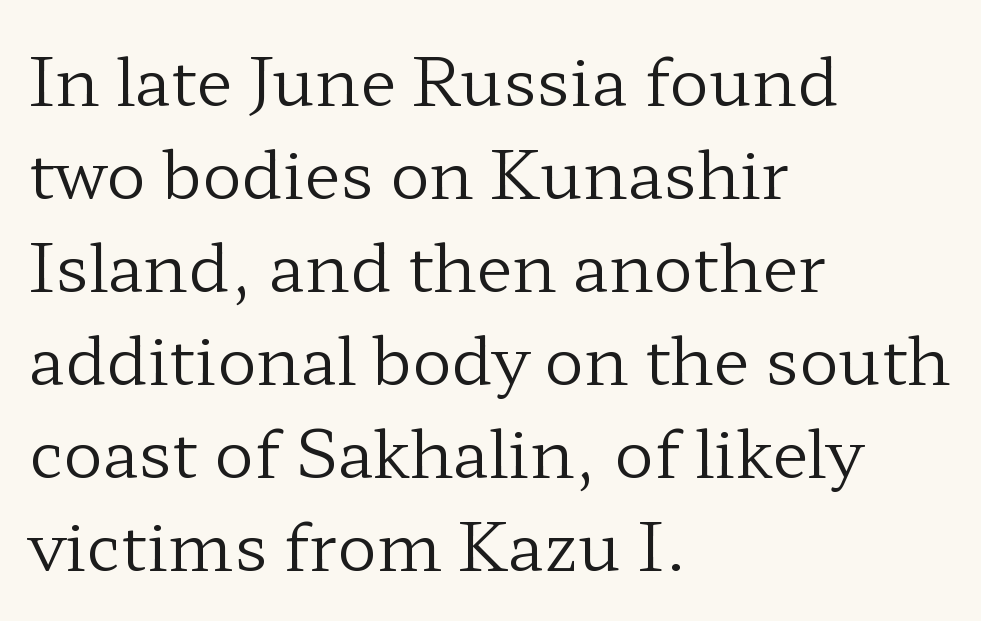
{"serif": "yes", "italic": "no", "bold": "no", "weight": "regular", "width": "wide", "stroke_contrast": "low", "x_height": "medium", "monospaced": "no", "underline": "no", "align": "left", "line_spacing": "normal", "line_spacing_ratio": 1.41, "letter_spacing": "normal", "letter_spacing_em": 0.0, "glyph_px": 66}
